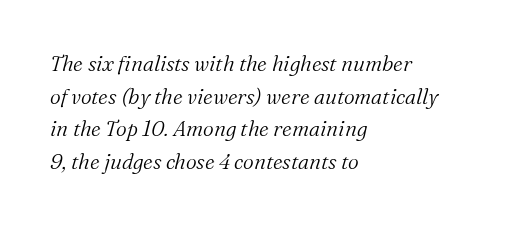
{"italic": "yes", "lean": "right", "slant_degrees": 16, "bold": "no", "underline": "no", "align": "left", "line_spacing": "normal", "line_spacing_ratio": 1.55, "letter_spacing": "normal", "letter_spacing_em": 0.0, "glyph_px": 21}
